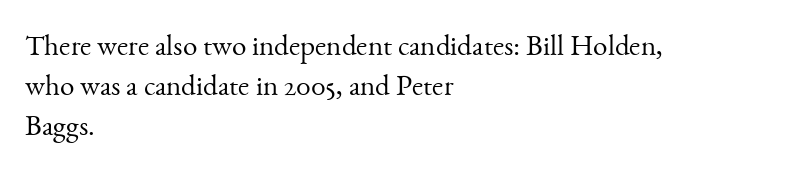
{"serif": "yes", "italic": "no", "bold": "no", "weight": "light", "width": "normal", "stroke_contrast": "medium", "x_height": "small", "monospaced": "no", "underline": "no", "align": "left", "line_spacing": "normal", "line_spacing_ratio": 1.38, "letter_spacing": "normal", "letter_spacing_em": 0.0, "glyph_px": 29}
